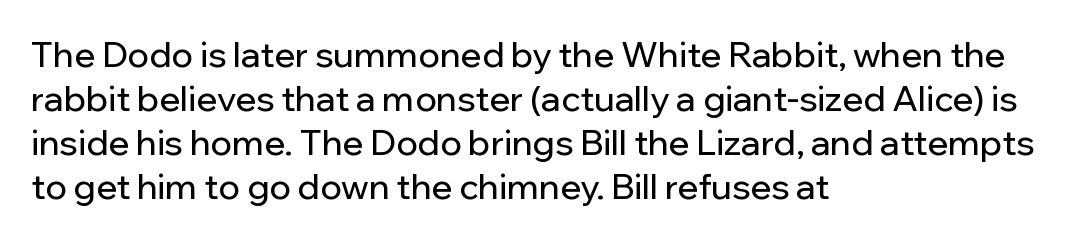
Q: Is the text italic (slanted)? A: No, it is upright.
Q: Is the typeface a serif or a sans-serif typeface? A: Sans-serif.
Q: Is the text underlined? A: No.
Q: How is the paragraph aligned? A: Left-aligned.
Q: Is the spacing between letters normal or unusually wide? A: Normal.
Q: Is the spacing between lines tight, normal or loose? A: Normal.
Q: Width (condensed, normal, or wide)? A: Normal.
Q: Stroke contrast? A: Low.
Q: x-height? A: Medium.
Q: Monospaced? A: No.
